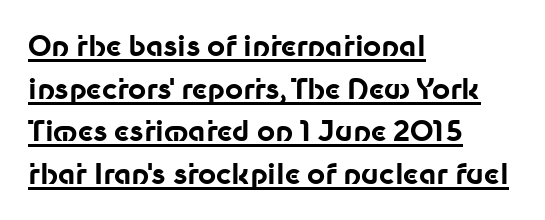
{"serif": "no", "italic": "no", "bold": "yes", "weight": "bold", "width": "normal", "stroke_contrast": "low", "x_height": "medium", "monospaced": "no", "underline": "yes", "align": "left", "line_spacing": "normal", "line_spacing_ratio": 1.52, "letter_spacing": "normal", "letter_spacing_em": 0.0, "glyph_px": 28}
